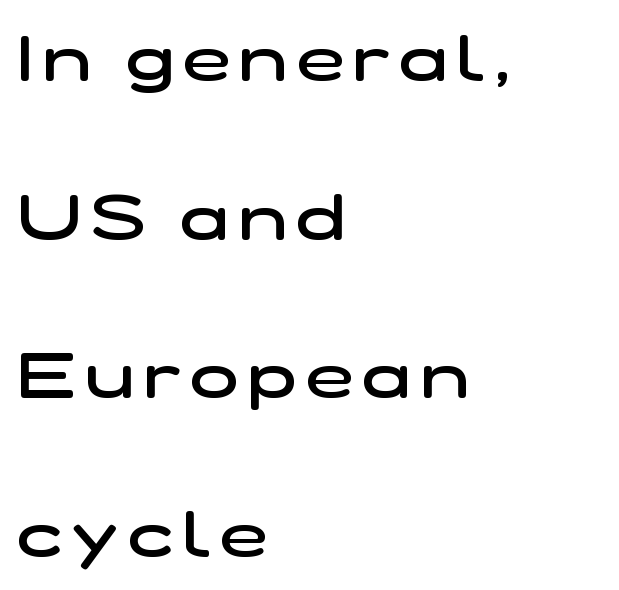
The image shows 64 px semibold, wide sans-serif type; set left-aligned, loose line spacing (2.48x), not underlined; low stroke contrast and a medium x-height.
